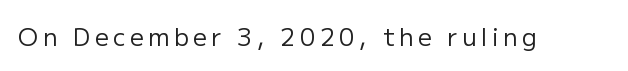
Q: Is the text bold? A: No.
Q: Is the text italic (slanted)? A: No, it is upright.
Q: Is the text underlined? A: No.
